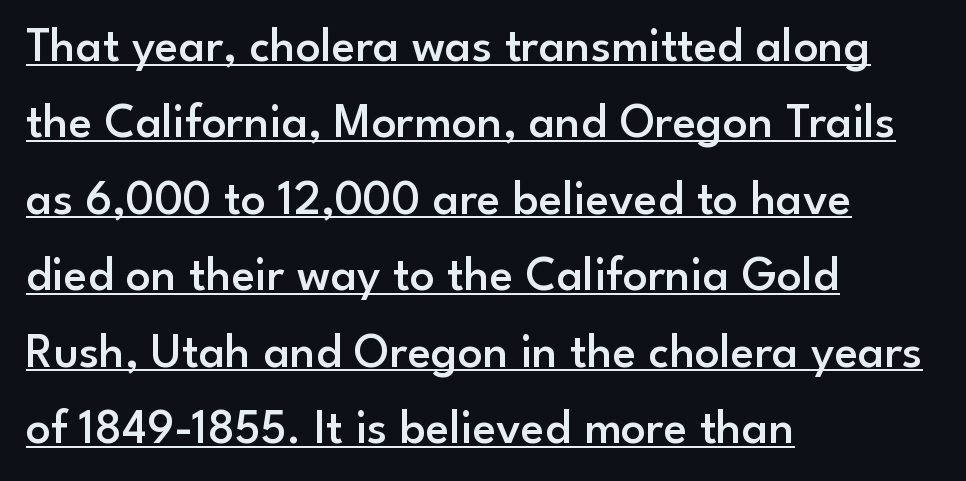
{"serif": "no", "italic": "no", "bold": "semi", "weight": "semibold", "width": "normal", "stroke_contrast": "low", "x_height": "small", "monospaced": "no", "underline": "yes", "align": "left", "line_spacing": "normal", "line_spacing_ratio": 1.56, "letter_spacing": "normal", "letter_spacing_em": 0.0, "glyph_px": 49}
